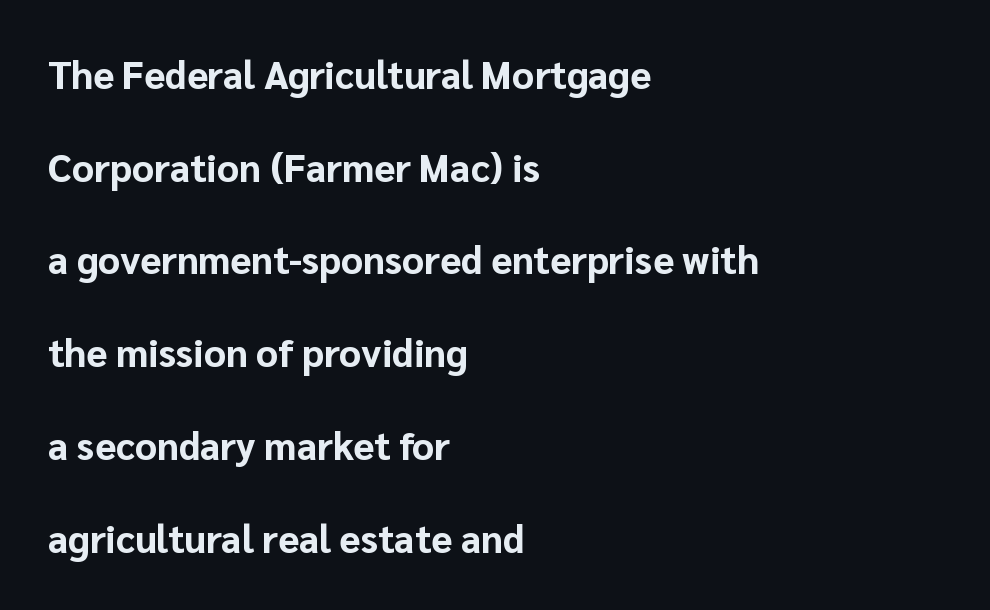
{"serif": "no", "italic": "no", "bold": "yes", "weight": "bold", "width": "normal", "stroke_contrast": "low", "x_height": "medium", "monospaced": "no", "underline": "no", "align": "left", "line_spacing": "loose", "line_spacing_ratio": 2.44, "letter_spacing": "normal", "letter_spacing_em": 0.0, "glyph_px": 38}
